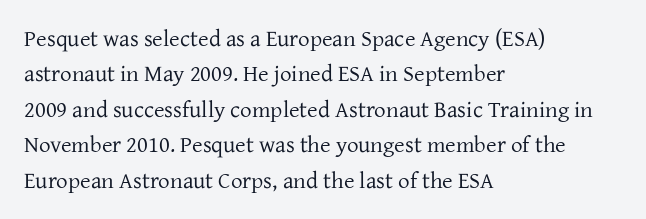
The face looks like a standard text weight, possibly lighter. Vertical strokes here are truly vertical. These lines keep a tight, regular rhythm from letter to letter. Leading matches the norm, producing a regular column. Left-aligned paragraph, ragged on the right. The space directly below the letters is spotless.
